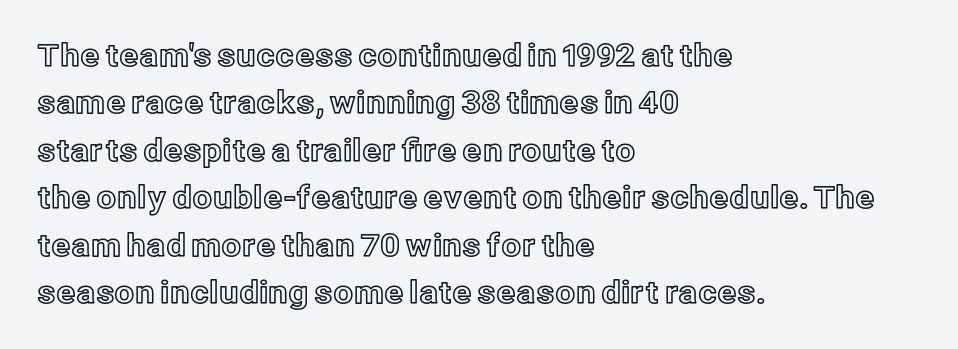
Q: Is the text italic (slanted)? A: No, it is upright.
Q: Is the text underlined? A: No.
Q: How is the paragraph aligned? A: Left-aligned.
Q: Is the spacing between letters normal or unusually wide? A: Normal.
Q: Is the spacing between lines tight, normal or loose? A: Normal.
Q: Width (condensed, normal, or wide)? A: Normal.
Q: x-height? A: Medium.
Q: Monospaced? A: No.
